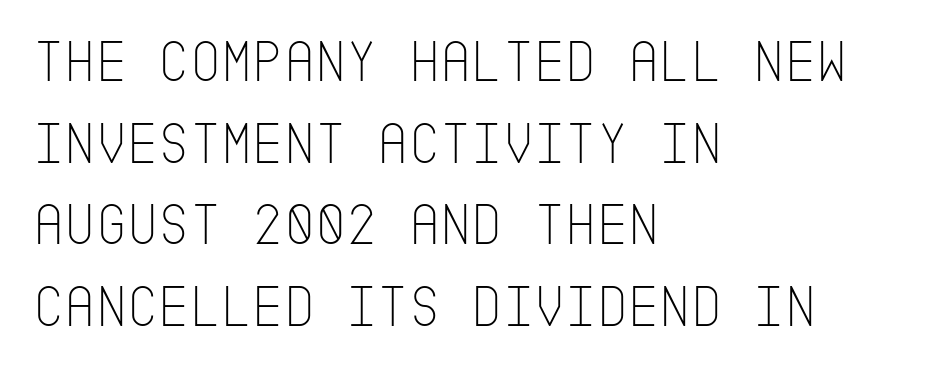
{"serif": "no", "italic": "no", "bold": "no", "weight": "thin", "width": "condensed", "stroke_contrast": "low", "x_height": "large", "underline": "no", "align": "left", "line_spacing": "normal", "line_spacing_ratio": 1.36, "letter_spacing": "normal", "letter_spacing_em": 0.0, "glyph_px": 60}
